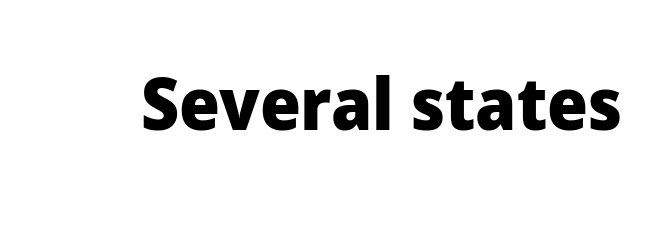
{"serif": "no", "italic": "no", "bold": "yes", "weight": "heavy", "width": "normal", "stroke_contrast": "low", "x_height": "medium", "monospaced": "no", "underline": "no", "letter_spacing": "normal", "letter_spacing_em": 0.0, "glyph_px": 72}
